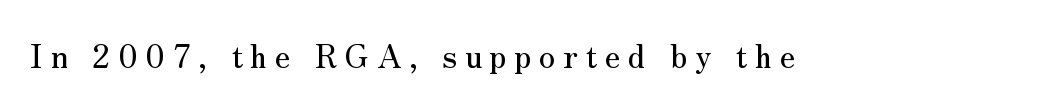
{"serif": "yes", "italic": "no", "width": "normal", "stroke_contrast": "medium", "x_height": "small", "monospaced": "no", "underline": "no", "letter_spacing": "wide", "letter_spacing_em": 0.24, "glyph_px": 32}
